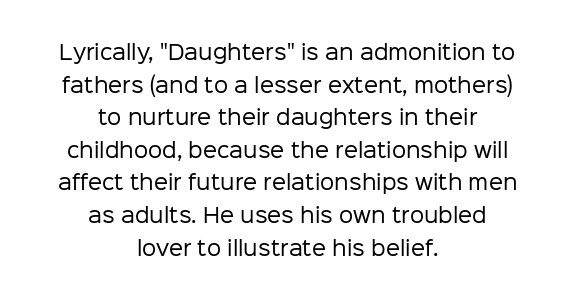
The image shows 20 px text type, upright; set centered, normal line spacing (1.63x), normal letter spacing, not underlined.
